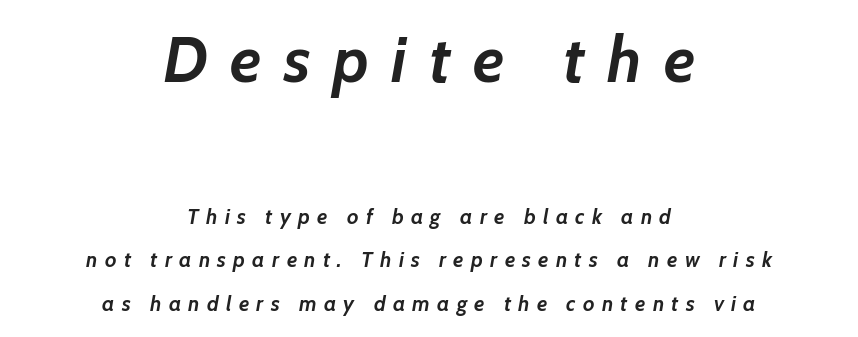
{"italic": "yes", "lean": "right", "slant_degrees": 7, "bold": "yes", "weight": "semibold", "width": "normal", "stroke_contrast": "low", "x_height": "medium", "monospaced": "no", "underline": "no", "align": "center", "line_spacing": "loose", "line_spacing_ratio": 2.06, "letter_spacing": "wide", "letter_spacing_em": 0.35, "larger_block": "first", "size_ratio": 3.05, "glyph_px": 64}
